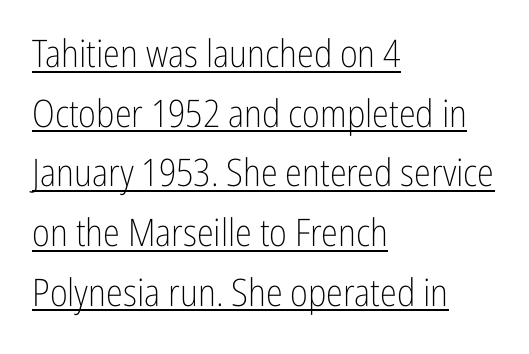
{"serif": "no", "italic": "no", "bold": "no", "weight": "light", "width": "condensed", "stroke_contrast": "low", "x_height": "medium", "monospaced": "no", "underline": "yes", "align": "left", "line_spacing": "normal", "line_spacing_ratio": 1.57, "letter_spacing": "normal", "letter_spacing_em": 0.0, "glyph_px": 38}
